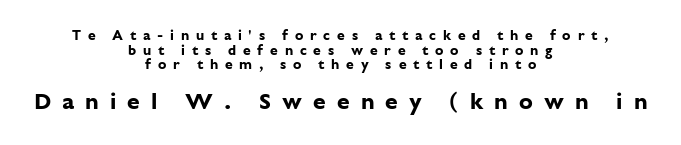
{"italic": "no", "bold": "yes", "underline": "no", "align": "center", "line_spacing": "tight", "line_spacing_ratio": 1.04, "letter_spacing": "wide", "letter_spacing_em": 0.48, "larger_block": "second", "size_ratio": 1.64, "glyph_px": 23}
